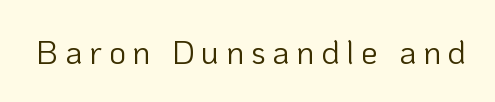
Q: Is the text bold? A: No.
Q: Is the text italic (slanted)? A: No, it is upright.
Q: Is the typeface a serif or a sans-serif typeface? A: Sans-serif.
Q: Is the text underlined? A: No.
Q: Is the spacing between letters normal or unusually wide? A: Unusually wide.
Q: Width (condensed, normal, or wide)? A: Normal.
Q: Stroke contrast? A: Low.
Q: x-height? A: Medium.
Q: Monospaced? A: No.
